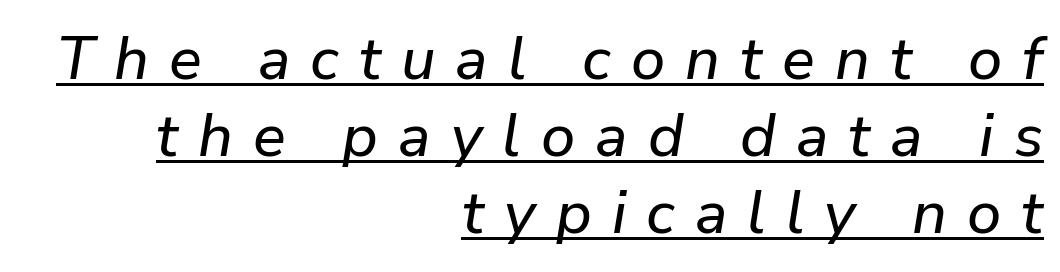
Q: Is the text italic (slanted)? A: Yes, it leans right by about 9 degrees.
Q: Is the text underlined? A: Yes.
Q: How is the paragraph aligned? A: Right-aligned.
Q: Is the spacing between letters normal or unusually wide? A: Unusually wide.
Q: Is the spacing between lines tight, normal or loose? A: Normal.
Q: Width (condensed, normal, or wide)? A: Normal.
Q: Stroke contrast? A: Low.
Q: x-height? A: Medium.
Q: Monospaced? A: No.
